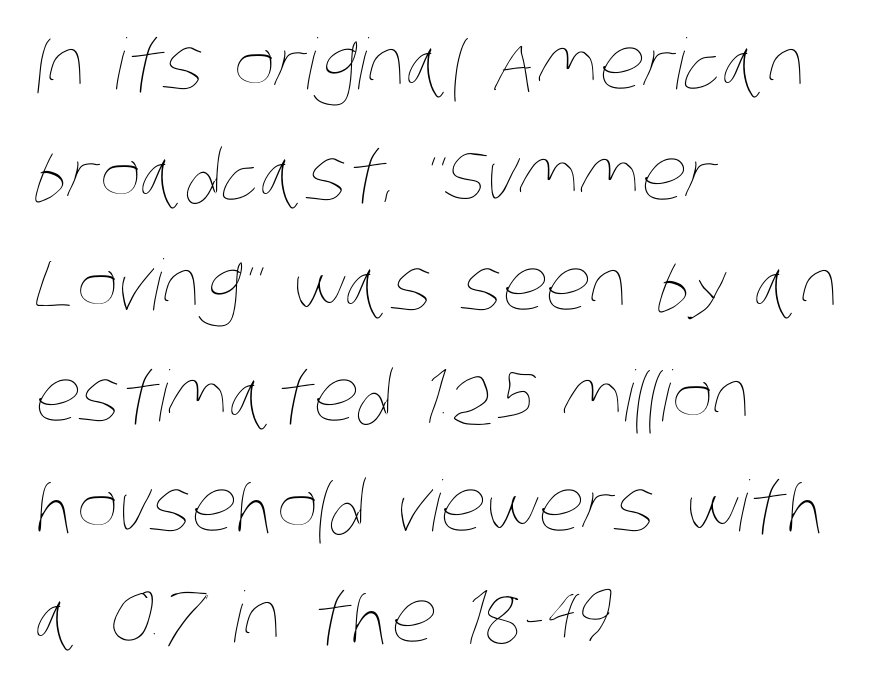
{"bold": "no", "weight": "thin", "width": "condensed", "stroke_contrast": "low", "x_height": "large", "monospaced": "no", "underline": "no", "align": "left", "line_spacing": "normal", "line_spacing_ratio": 1.58, "letter_spacing": "normal", "letter_spacing_em": 0.0, "glyph_px": 70}
